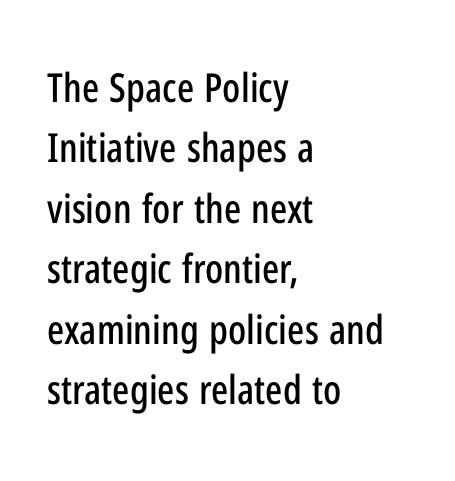
Q: Is the text italic (slanted)? A: No, it is upright.
Q: Is the typeface a serif or a sans-serif typeface? A: Sans-serif.
Q: Is the text underlined? A: No.
Q: How is the paragraph aligned? A: Left-aligned.
Q: Is the spacing between letters normal or unusually wide? A: Normal.
Q: Is the spacing between lines tight, normal or loose? A: Normal.
Q: Width (condensed, normal, or wide)? A: Condensed.
Q: Stroke contrast? A: Low.
Q: x-height? A: Medium.
Q: Monospaced? A: No.
